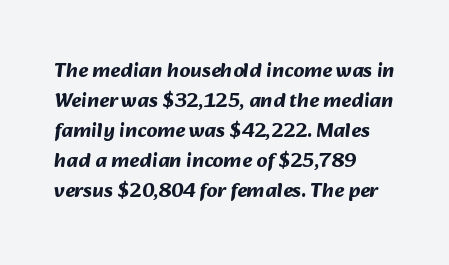
Q: Is the text bold? A: Yes.
Q: Is the text underlined? A: No.
Q: How is the paragraph aligned? A: Left-aligned.
Q: Is the spacing between letters normal or unusually wide? A: Normal.
Q: Is the spacing between lines tight, normal or loose? A: Normal.
